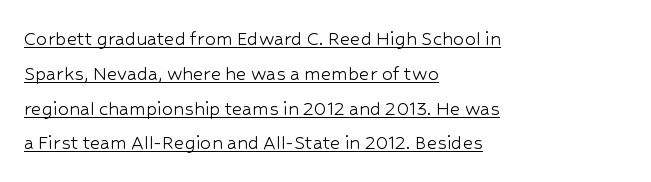
Casual observation: everything's shoved over to the left. No italicization has been applied; the sample stays upright. The block of text has a typical density, with ordinary space between rows. On a weight scale, this lands at 450 or below.
